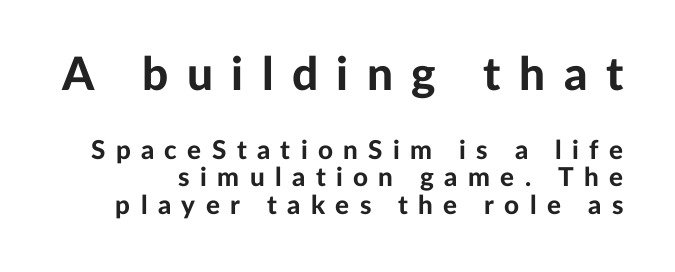
Q: Is the text bold? A: Yes.
Q: Is the text italic (slanted)? A: No, it is upright.
Q: Is the typeface a serif or a sans-serif typeface? A: Sans-serif.
Q: Is the text underlined? A: No.
Q: Is the spacing between letters normal or unusually wide? A: Unusually wide.
Q: Is the spacing between lines tight, normal or loose? A: Tight.
Q: Which block of text is set in a larger size, the first (top) or the second (bottom)? A: The first (top) one.
Q: Width (condensed, normal, or wide)? A: Normal.
Q: Stroke contrast? A: Low.
Q: x-height? A: Medium.
Q: Monospaced? A: No.
